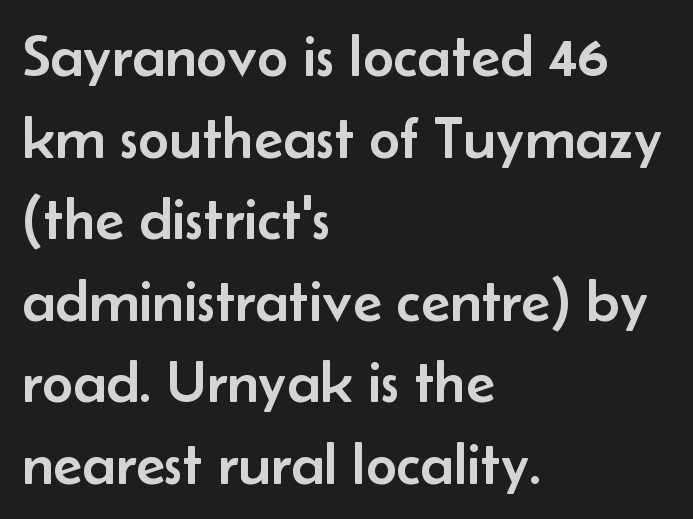
The image shows 60 px sans-serif type, upright; set left-aligned, normal line spacing (1.36x), normal letter spacing, not underlined; low stroke contrast and a small x-height.
